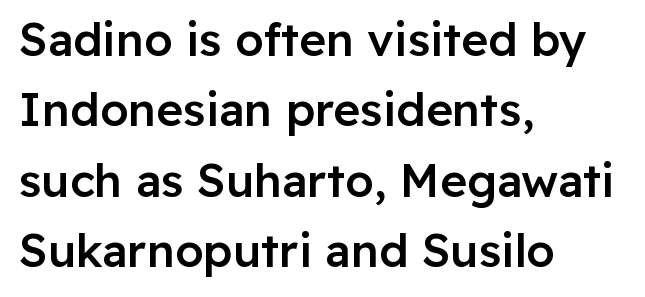
Q: Is the text bold? A: Semi-bold.
Q: Is the text italic (slanted)? A: No, it is upright.
Q: Is the typeface a serif or a sans-serif typeface? A: Sans-serif.
Q: Is the text underlined? A: No.
Q: How is the paragraph aligned? A: Left-aligned.
Q: Is the spacing between letters normal or unusually wide? A: Normal.
Q: Is the spacing between lines tight, normal or loose? A: Normal.
Q: Width (condensed, normal, or wide)? A: Normal.
Q: Stroke contrast? A: Low.
Q: x-height? A: Medium.
Q: Monospaced? A: No.
